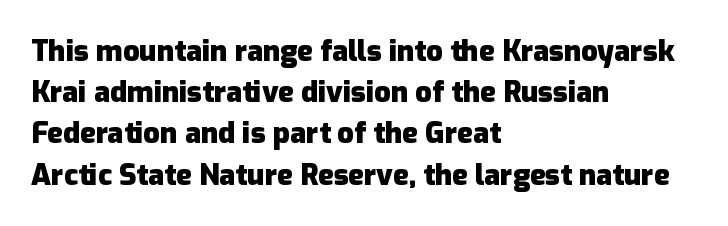
Spacing verdict: proportional, widths tailored to each character. There is no visible air inserted between adjacent glyphs. The passage shown stacks its lines at a standard gap. Font category for this specimen: sans-serif. The gap between lines stays unmarked.
